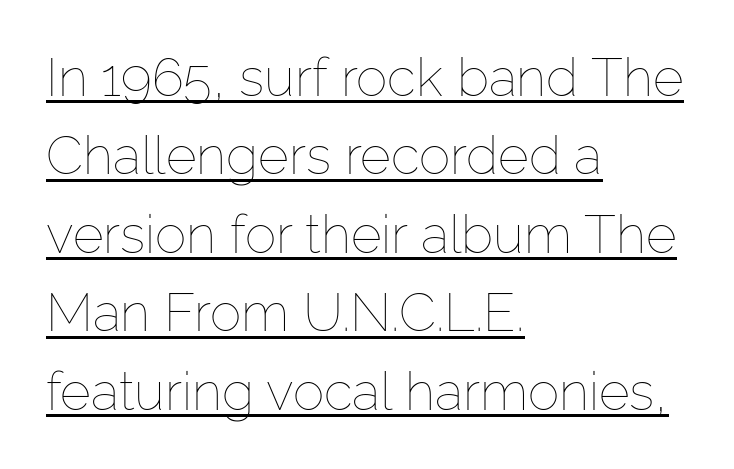
The image shows 53 px thin type, upright; set left-aligned, normal line spacing (1.48x), normal letter spacing, underlined; low stroke contrast and a medium x-height.
